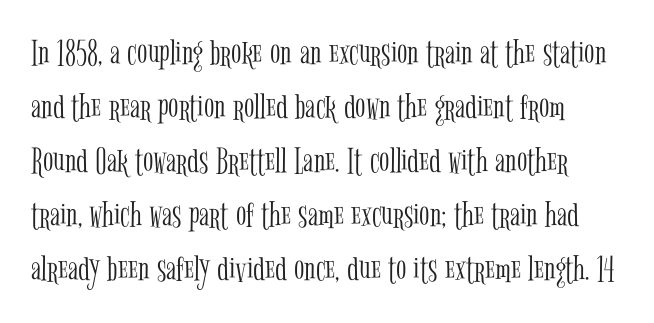
The line texture is even and compact thanks to regular tracking. Type without underlining. The letters stand upright; this is a roman face. Evenly set lines give the paragraph a standard silhouette.
